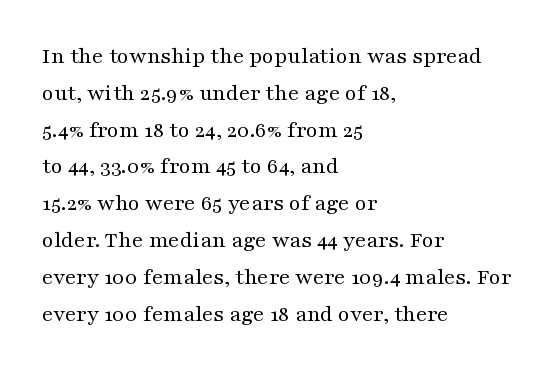
Q: Is the text bold? A: No.
Q: Is the text italic (slanted)? A: No, it is upright.
Q: Is the text underlined? A: No.
Q: How is the paragraph aligned? A: Left-aligned.
Q: Is the spacing between letters normal or unusually wide? A: Normal.
Q: Is the spacing between lines tight, normal or loose? A: Normal.
